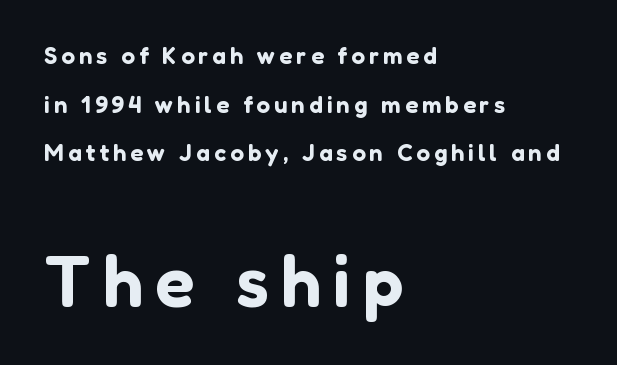
The image shows 72 px sans-serif type, upright; set left-aligned, loose line spacing (2.03x), not underlined; the second (bottom) block is 3.0x larger; low stroke contrast and a medium x-height.
